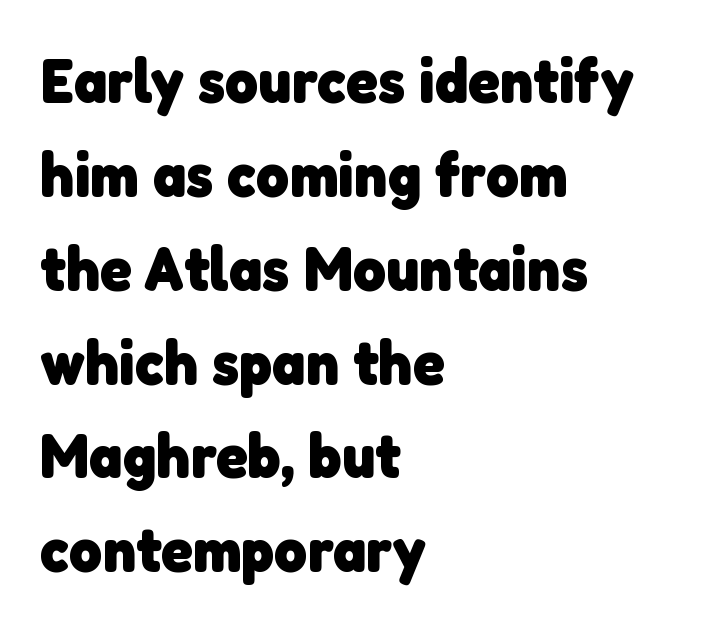
Stroke terminals: plain, sans-serif. Type without underlining. On the weight axis this lands at bold, roughly 700. The rendering uses natural spacing where letterforms have individual widths.
